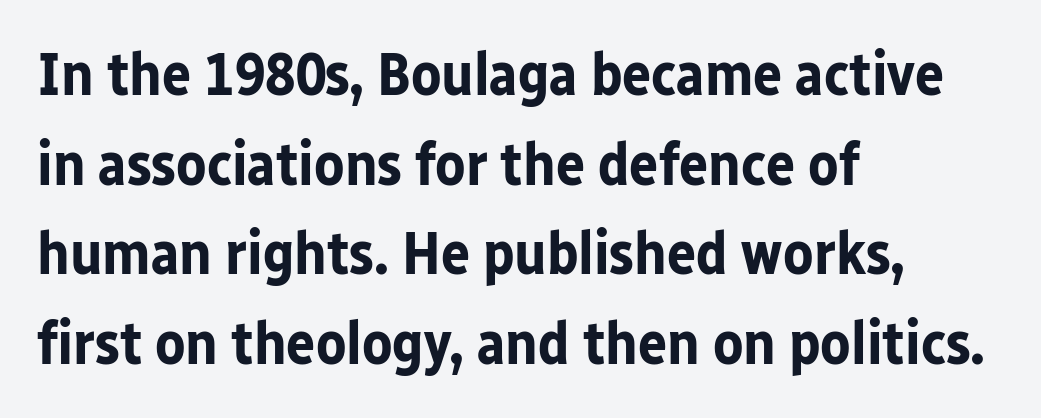
{"serif": "no", "italic": "no", "bold": "yes", "weight": "bold", "width": "normal", "stroke_contrast": "low", "x_height": "medium", "monospaced": "no", "underline": "no", "align": "left", "line_spacing": "normal", "line_spacing_ratio": 1.47, "letter_spacing": "normal", "letter_spacing_em": 0.0, "glyph_px": 61}
